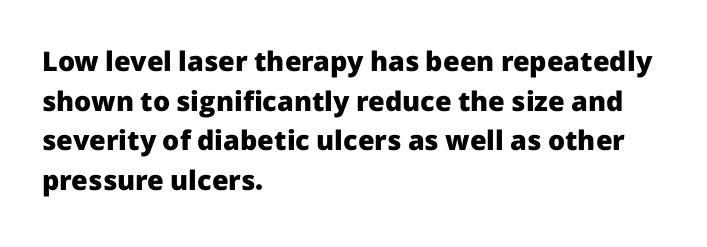
The image shows 27 px bold type, upright; set left-aligned, normal line spacing (1.47x), normal letter spacing, not underlined.
